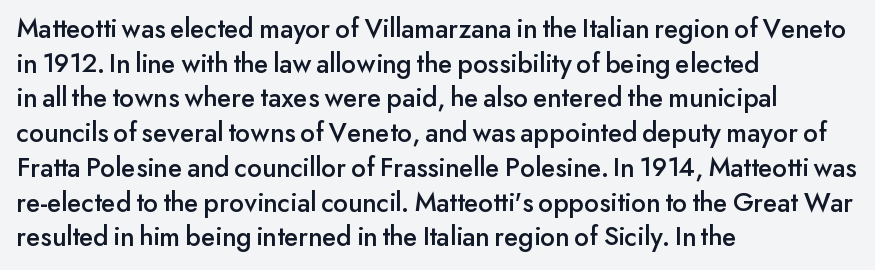
The image shows 28 px sans-serif type, upright; set left-aligned, line spacing 1.24x, normal letter spacing, not underlined; low stroke contrast and a small x-height.
